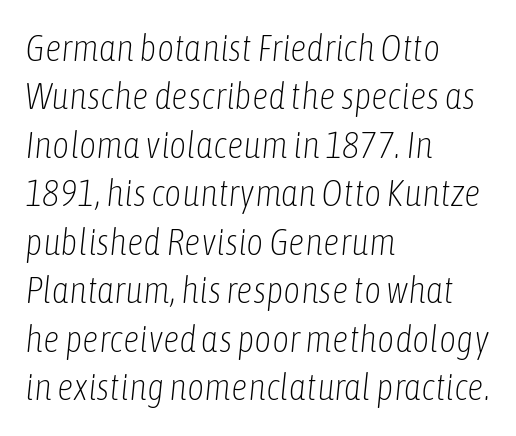
Characters follow at the spacing the type designer built in. The letters are slanted; this is an italic face. The space beneath each line is pristine and unruled. Character widths vary here, with narrow letters taking less room than wide ones. If you measured baseline to baseline, you'd find a middling distance.
